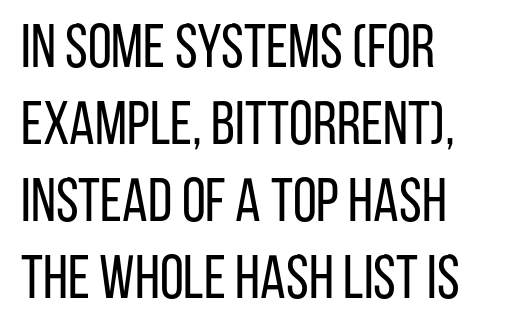
{"serif": "no", "italic": "no", "bold": "no", "weight": "regular", "width": "condensed", "stroke_contrast": "low", "x_height": "large", "monospaced": "no", "underline": "no", "align": "left", "line_spacing": "normal", "line_spacing_ratio": 1.26, "letter_spacing": "normal", "letter_spacing_em": 0.0, "glyph_px": 61}
